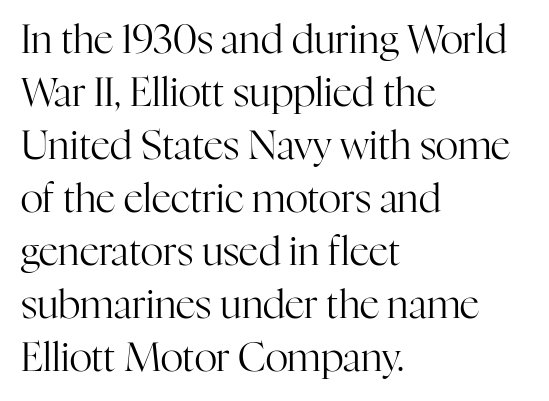
{"serif": "yes", "italic": "no", "bold": "no", "weight": "regular", "width": "normal", "stroke_contrast": "high", "x_height": "medium", "monospaced": "no", "underline": "no", "align": "left", "line_spacing": "normal", "line_spacing_ratio": 1.36, "letter_spacing": "normal", "letter_spacing_em": 0.0, "glyph_px": 39}
